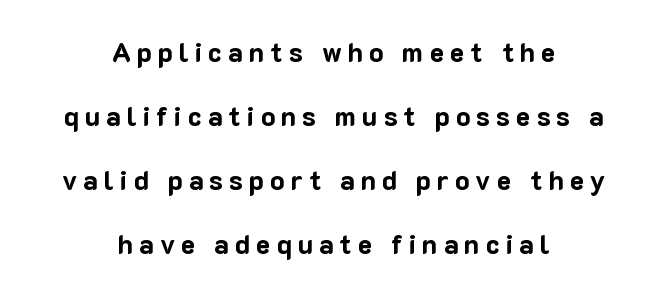
The image shows 27 px bold type, upright; set centered, loose line spacing (2.37x), unusually wide letter spacing (+0.22 em), not underlined.
